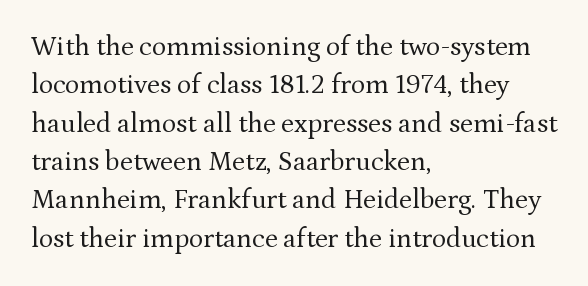
Every row of glyphs begins at an identical x-position on the left. A roman cut, with each character standing at attention. Does the leading feel generous? No, just average. The tracking reads as untouched default to a designer's eye.
